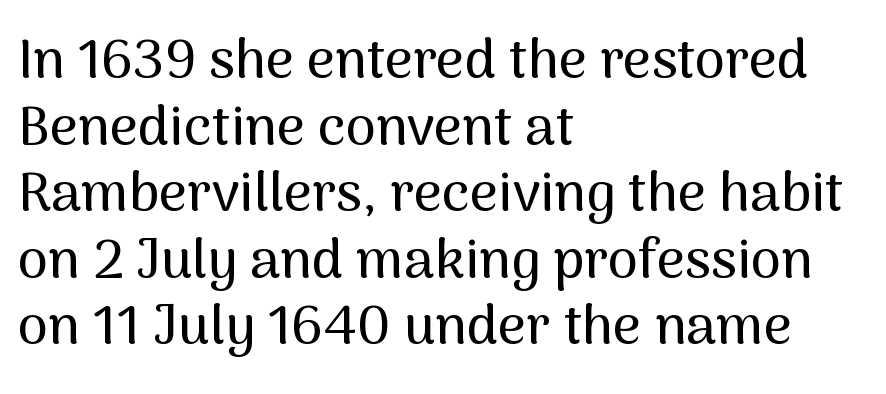
The image shows 55 px sans-serif type, upright; set left-aligned, line spacing 1.21x, normal letter spacing, not underlined; medium stroke contrast and a medium x-height.
